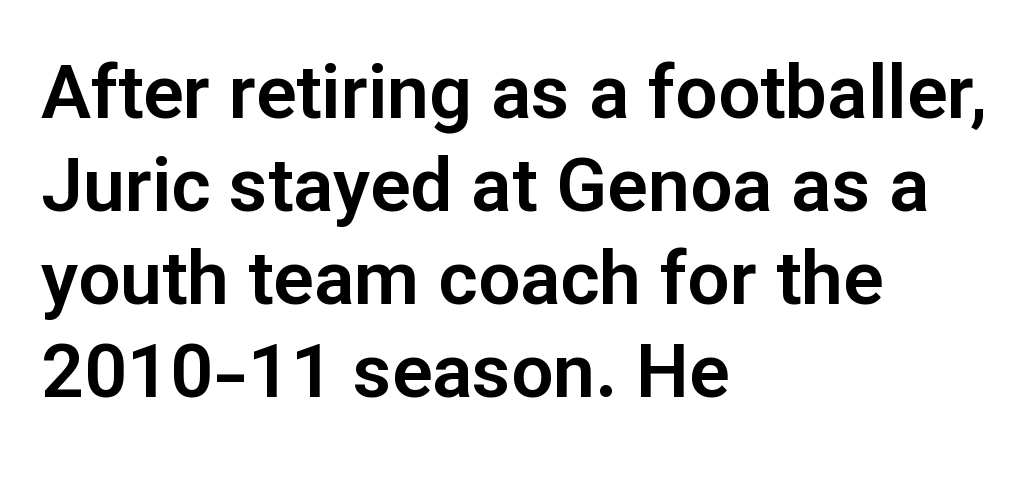
The image shows 75 px sans-serif type, upright; set left-aligned, line spacing 1.24x, normal letter spacing, not underlined; low stroke contrast and a medium x-height.
